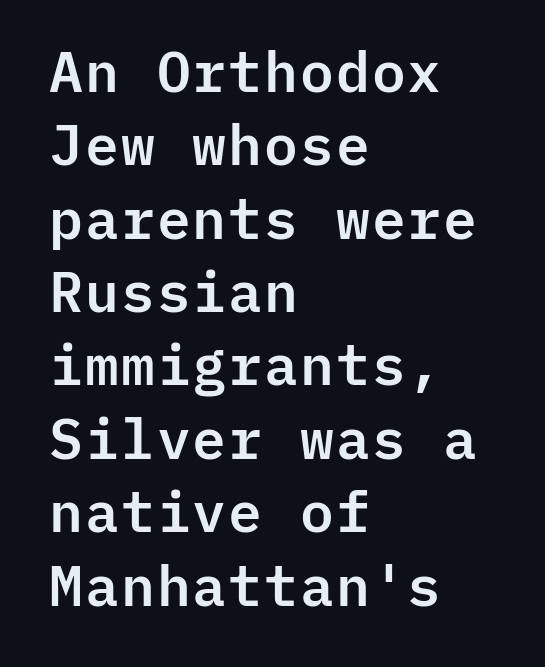
{"serif": "no", "italic": "no", "width": "normal", "stroke_contrast": "low", "x_height": "medium", "monospaced": "yes", "underline": "no", "align": "left", "line_spacing": "normal", "line_spacing_ratio": 1.31, "letter_spacing": "normal", "letter_spacing_em": 0.0, "glyph_px": 56}
